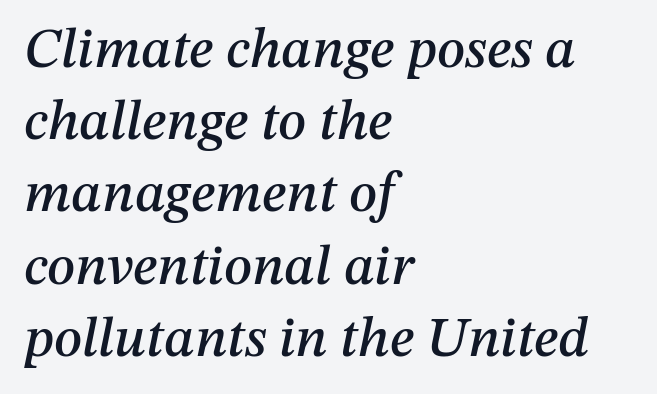
{"italic": "yes", "lean": "right", "slant_degrees": 12, "width": "normal", "stroke_contrast": "medium", "x_height": "medium", "monospaced": "no", "underline": "no", "align": "left", "line_spacing": "normal", "line_spacing_ratio": 1.29, "letter_spacing": "normal", "letter_spacing_em": 0.0, "glyph_px": 56}
